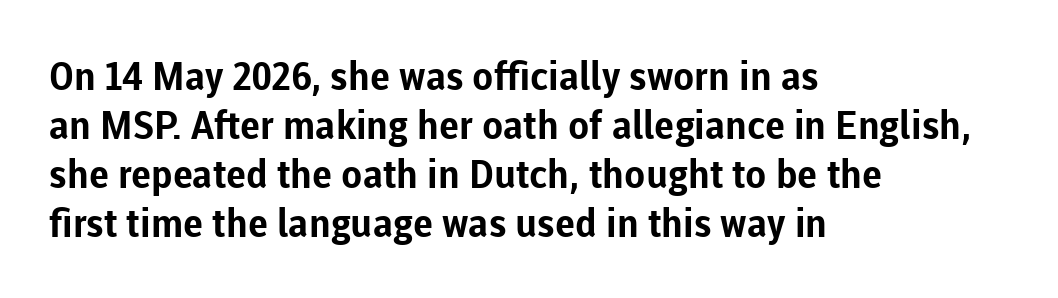
{"serif": "no", "italic": "no", "bold": "yes", "weight": "bold", "width": "normal", "stroke_contrast": "low", "x_height": "medium", "monospaced": "no", "underline": "no", "align": "left", "line_spacing": "normal", "line_spacing_ratio": 1.26, "letter_spacing": "normal", "letter_spacing_em": 0.0, "glyph_px": 39}
